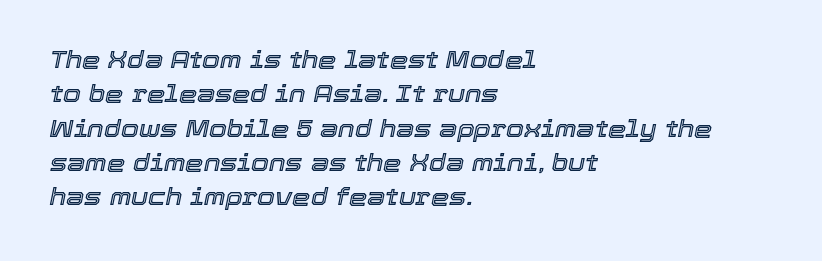
{"italic": "yes", "lean": "right", "slant_degrees": 12, "underline": "no", "align": "left", "line_spacing": "normal", "line_spacing_ratio": 1.49, "letter_spacing": "normal", "letter_spacing_em": 0.0, "glyph_px": 23}
